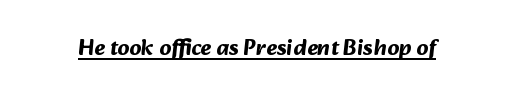
In designer terms, the underline attribute is active on this setting. Observe the ordinary spacing: letters are neighbours, not strangers. Weight: bold.
